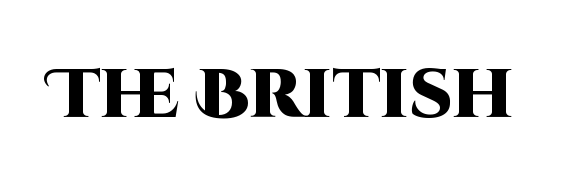
Q: Is the text bold? A: Yes.
Q: Is the text italic (slanted)? A: No, it is upright.
Q: Is the typeface a serif or a sans-serif typeface? A: Sans-serif.
Q: Is the text underlined? A: No.
Q: Is the spacing between letters normal or unusually wide? A: Normal.
Q: Width (condensed, normal, or wide)? A: Normal.
Q: Stroke contrast? A: High.
Q: x-height? A: Large.
Q: Monospaced? A: No.
